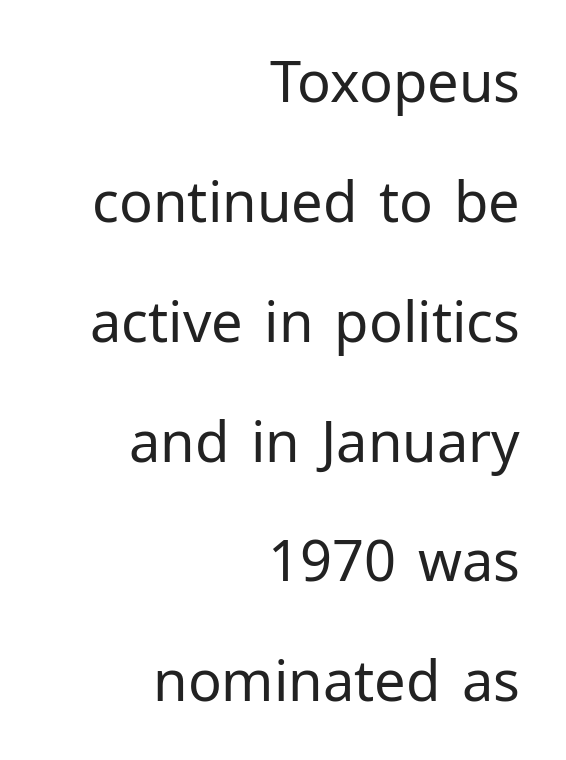
I'd call this a sans setting — the letters go barefoot. The baseline area is clear. Notice the wide empty band between every row — that's loose leading. A light-to-regular cut is what we see here. In terms of posture, this sample is upright.
